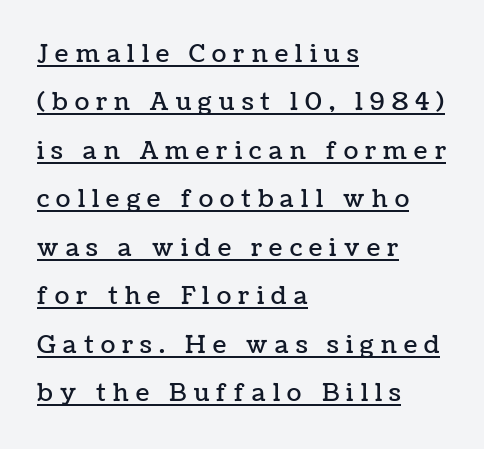
{"italic": "no", "underline": "yes", "align": "left", "line_spacing": "loose", "line_spacing_ratio": 2.02, "letter_spacing": "wide", "letter_spacing_em": 0.3, "glyph_px": 24}
